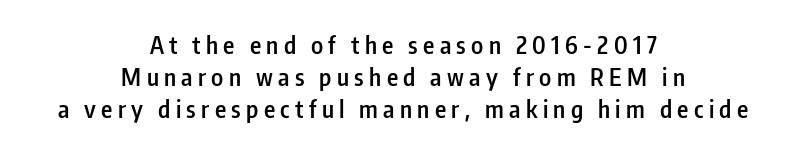
Q: Is the text bold? A: Semi-bold.
Q: Is the text italic (slanted)? A: No, it is upright.
Q: Is the text underlined? A: No.
Q: How is the paragraph aligned? A: Centered.
Q: Is the spacing between letters normal or unusually wide? A: Unusually wide.
Q: Is the spacing between lines tight, normal or loose? A: Normal.
